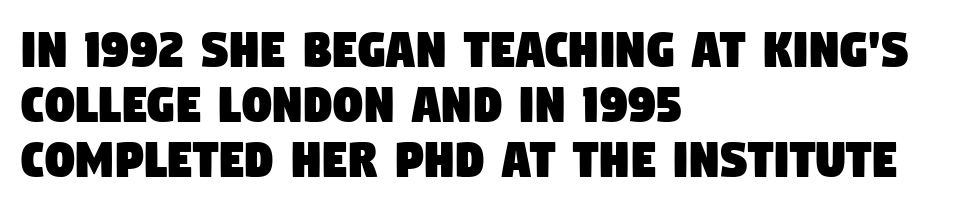
{"serif": "no", "width": "condensed", "stroke_contrast": "low", "x_height": "large", "monospaced": "no", "underline": "no", "align": "left", "line_spacing": "tight", "line_spacing_ratio": 0.95, "letter_spacing": "normal", "letter_spacing_em": 0.0, "glyph_px": 58}
